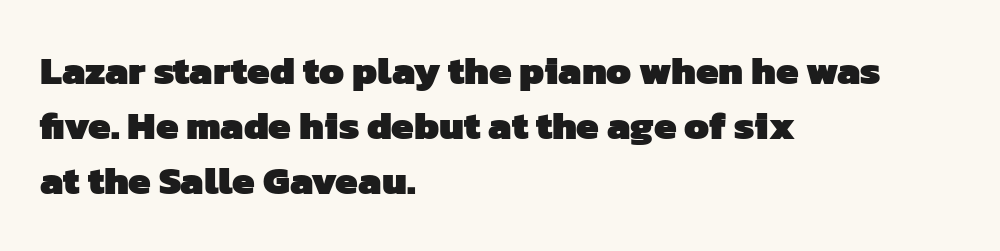
The image shows 40 px heavy sans-serif type; set left-aligned, normal line spacing (1.38x), normal letter spacing, not underlined; low stroke contrast and a medium x-height.
